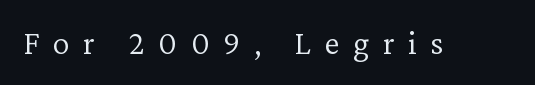
Q: Is the text bold? A: No.
Q: Is the text italic (slanted)? A: No, it is upright.
Q: Is the typeface a serif or a sans-serif typeface? A: Serif.
Q: Is the text underlined? A: No.
Q: Is the spacing between letters normal or unusually wide? A: Unusually wide.
Q: Width (condensed, normal, or wide)? A: Normal.
Q: Stroke contrast? A: Low.
Q: x-height? A: Medium.
Q: Monospaced? A: No.
